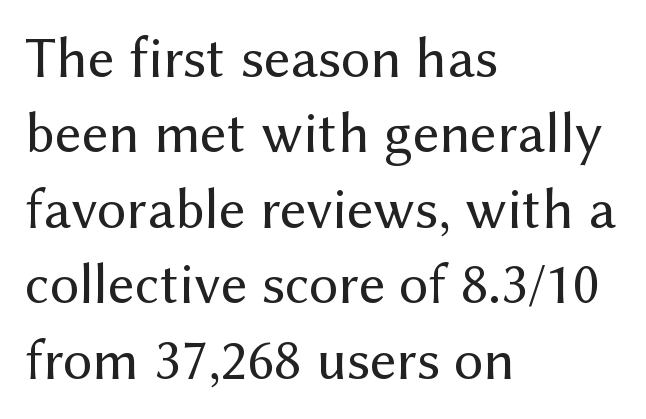
Q: Is the text bold? A: No.
Q: Is the text italic (slanted)? A: No, it is upright.
Q: Is the typeface a serif or a sans-serif typeface? A: Sans-serif.
Q: Is the text underlined? A: No.
Q: How is the paragraph aligned? A: Left-aligned.
Q: Is the spacing between letters normal or unusually wide? A: Normal.
Q: Is the spacing between lines tight, normal or loose? A: Normal.
Q: Width (condensed, normal, or wide)? A: Normal.
Q: Stroke contrast? A: Medium.
Q: x-height? A: Medium.
Q: Monospaced? A: No.
